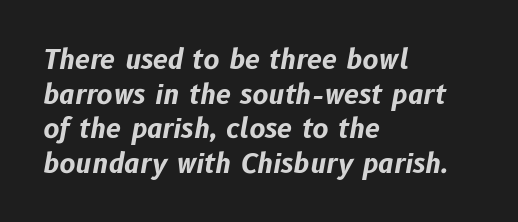
{"italic": "yes", "lean": "right", "slant_degrees": 10, "bold": "yes", "underline": "no", "align": "left", "line_spacing": "normal", "line_spacing_ratio": 1.28, "letter_spacing": "normal", "letter_spacing_em": 0.0, "glyph_px": 27}
